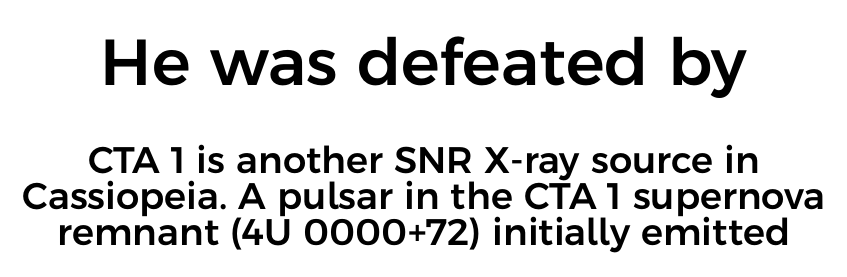
The image shows 65 px sans-serif type, upright; set centered, tight line spacing (0.97x), normal letter spacing, not underlined; the first (top) block is 1.76x larger; low stroke contrast and a medium x-height.
